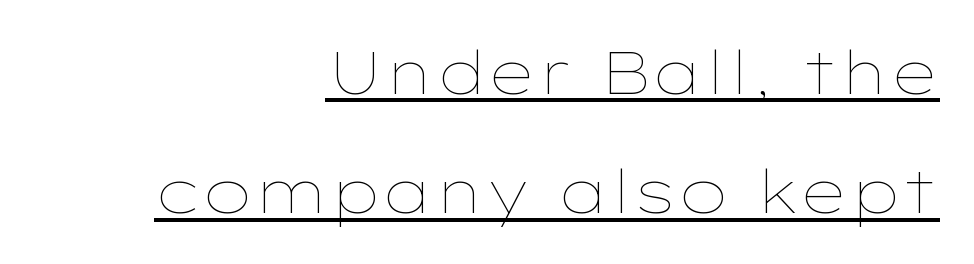
{"italic": "no", "bold": "no", "weight": "thin", "width": "wide", "stroke_contrast": "low", "x_height": "medium", "monospaced": "no", "underline": "yes", "align": "right", "line_spacing": "loose", "line_spacing_ratio": 2.02, "letter_spacing": "normal", "letter_spacing_em": 0.0, "glyph_px": 59}
